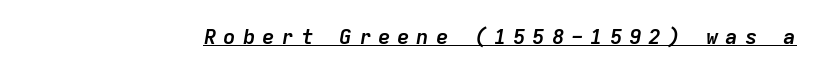
Q: Is the text bold? A: Yes.
Q: Is the text italic (slanted)? A: Yes, it leans right by about 9 degrees.
Q: Is the text underlined? A: Yes.
Q: Is the spacing between letters normal or unusually wide? A: Unusually wide.
